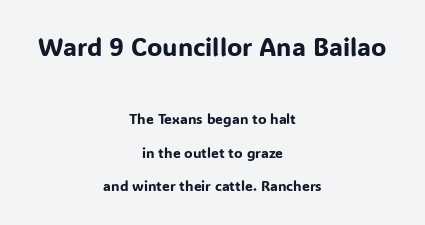
The image shows 25 px text type, upright; set centered, loose line spacing (2.4x), normal letter spacing, not underlined; the first (top) block is 1.79x larger.
